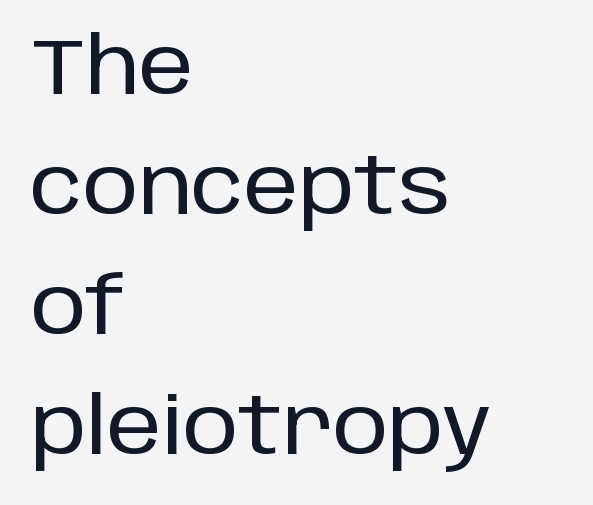
Q: Is the text italic (slanted)? A: No, it is upright.
Q: Is the typeface a serif or a sans-serif typeface? A: Sans-serif.
Q: Is the text underlined? A: No.
Q: How is the paragraph aligned? A: Left-aligned.
Q: Is the spacing between letters normal or unusually wide? A: Normal.
Q: Is the spacing between lines tight, normal or loose? A: Normal.
Q: Width (condensed, normal, or wide)? A: Normal.
Q: Stroke contrast? A: Low.
Q: x-height? A: Large.
Q: Monospaced? A: No.
